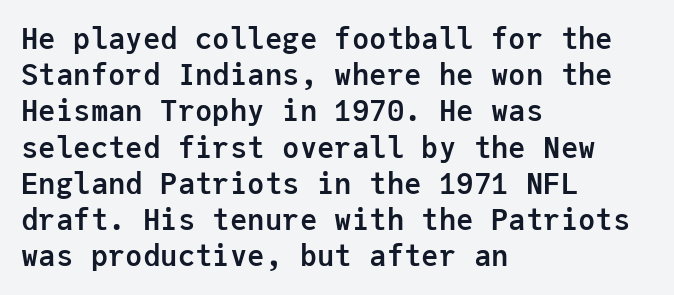
Weight: bold. The passage shown stacks its lines at a standard gap. The glyphs in this specimen are sans serif. A typesetter would call this monospace, since all characters share one set width. Teacher's note: observe the even left margin — that is flush-left alignment.
